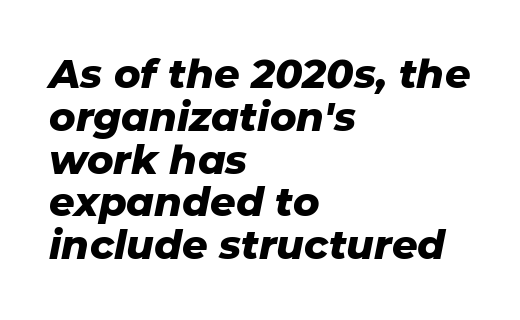
{"italic": "yes", "lean": "right", "slant_degrees": 11, "bold": "yes", "weight": "heavy", "width": "normal", "stroke_contrast": "low", "x_height": "medium", "monospaced": "no", "underline": "no", "align": "left", "line_spacing": "tight", "line_spacing_ratio": 1.07, "letter_spacing": "normal", "letter_spacing_em": 0.0, "glyph_px": 40}
